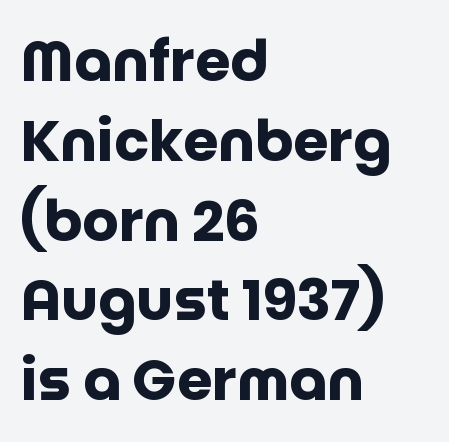
This sample uses an upright cut, with every glyph sitting square on the baseline. The paragraph shown leans on its left margin. I'd describe the lettering as bold — thick and assertive. Regarding serifs, this sample does without them.
